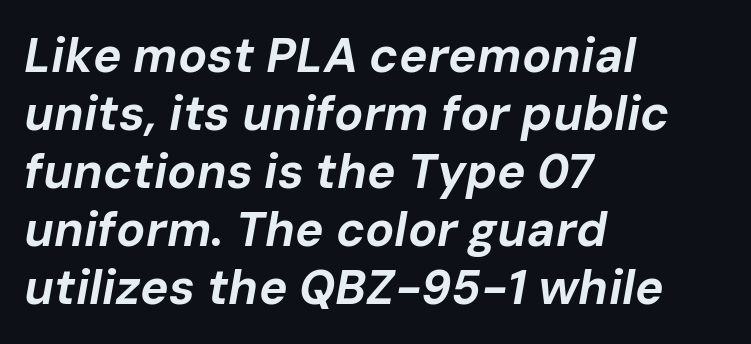
{"italic": "yes", "lean": "right", "slant_degrees": 10, "bold": "yes", "weight": "bold", "width": "normal", "stroke_contrast": "low", "x_height": "medium", "monospaced": "no", "underline": "no", "align": "left", "line_spacing_ratio": 1.21, "letter_spacing": "normal", "letter_spacing_em": 0.0, "glyph_px": 48}
